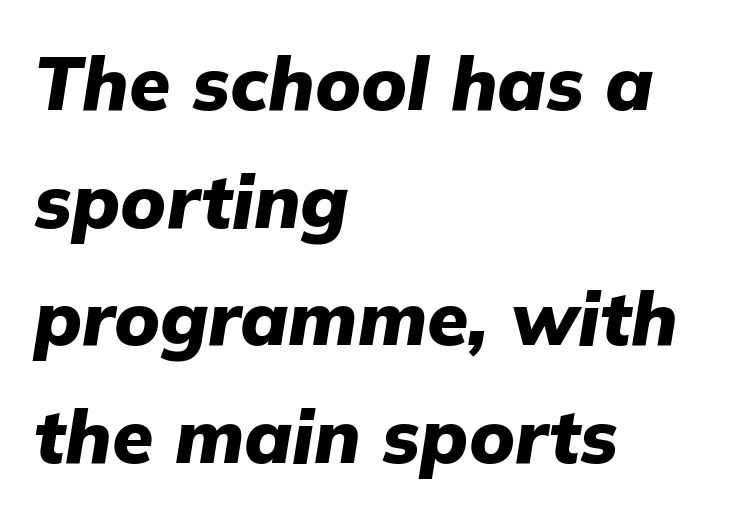
Glyph-to-glyph distance matches everyday printed text. Here the designer chose a conventional face with non-uniform glyph widths. Typeset ragged right — the left edge is the straight one. It's the slanting kind of type. The rows are spaced the way most documents space them.
